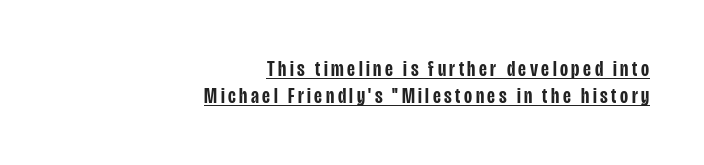
{"italic": "no", "bold": "semi", "underline": "yes", "align": "right", "line_spacing_ratio": 1.23, "glyph_px": 22}
